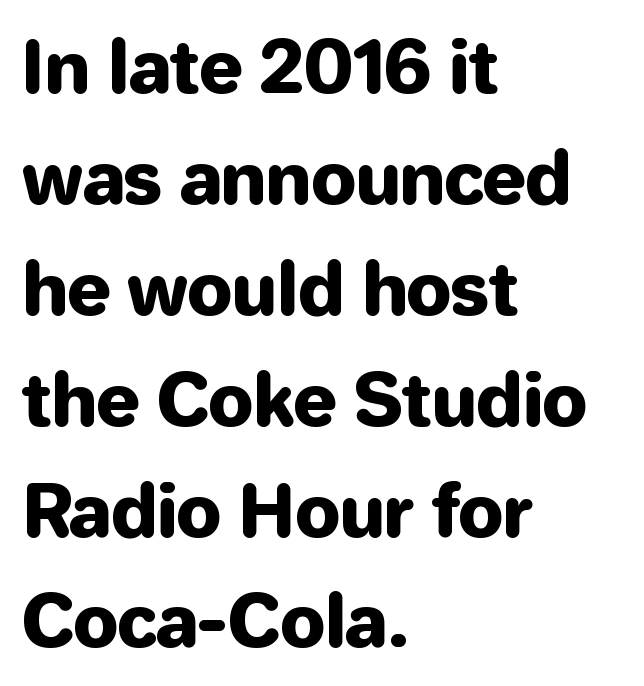
Q: Is the text italic (slanted)? A: No, it is upright.
Q: Is the typeface a serif or a sans-serif typeface? A: Sans-serif.
Q: Is the text underlined? A: No.
Q: How is the paragraph aligned? A: Left-aligned.
Q: Is the spacing between letters normal or unusually wide? A: Normal.
Q: Is the spacing between lines tight, normal or loose? A: Normal.
Q: Width (condensed, normal, or wide)? A: Normal.
Q: Stroke contrast? A: Low.
Q: x-height? A: Medium.
Q: Monospaced? A: No.
